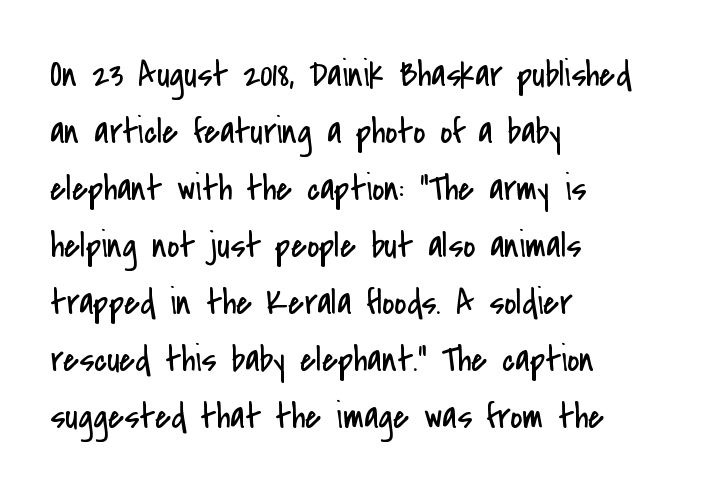
The letters advance in unequal steps, a hallmark of proportional type. Does extra space separate the letters? No, they use regular spacing. The characters are drawn with everyday or finer stroke widths. Check where the strokes stop: nothing finishes them off — pure sans. The foot of each line stays bare and open. The compositor pushed each line to the left boundary.
